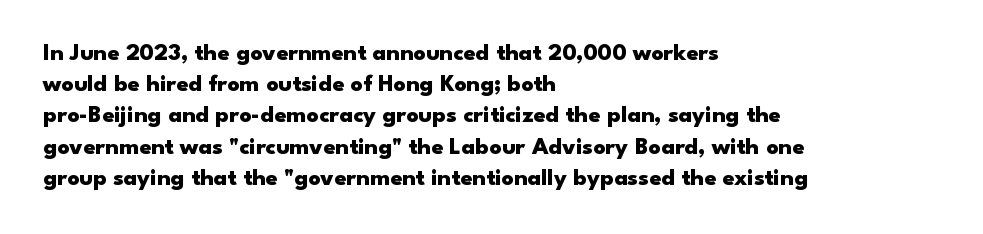
Q: Is the text bold? A: Yes.
Q: Is the text italic (slanted)? A: No, it is upright.
Q: Is the text underlined? A: No.
Q: How is the paragraph aligned? A: Left-aligned.
Q: Is the spacing between letters normal or unusually wide? A: Normal.
Q: Is the spacing between lines tight, normal or loose? A: Normal.
